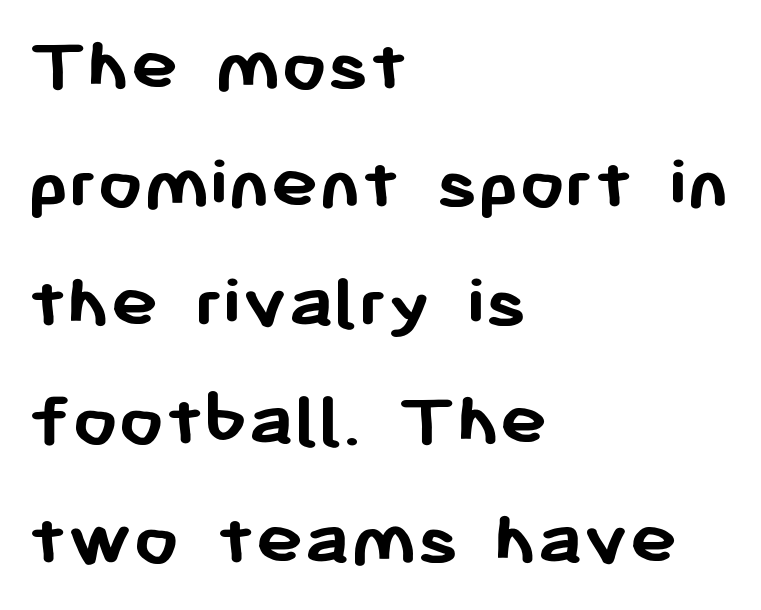
The image shows 80 px semibold sans-serif type, upright; set left-aligned, normal line spacing (1.48x), normal letter spacing, not underlined; low stroke contrast and a medium x-height.
